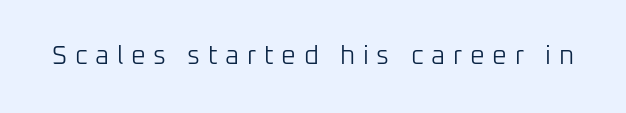
Italic: no, the glyphs are upright roman. No chunkiness to these letters — they're not bold. The area under the type is left untouched. Tracking here is generous; glyphs stand well apart from one another.
